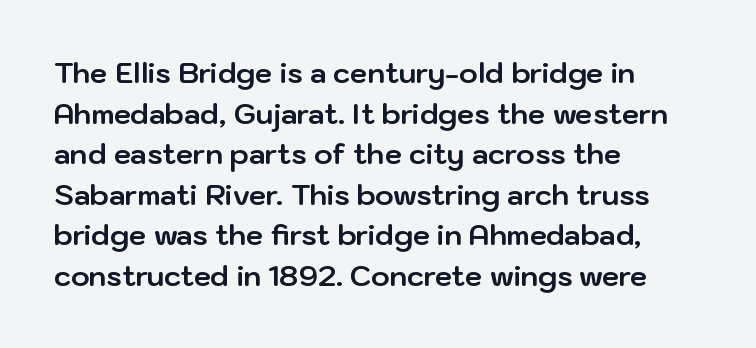
These lines are composed in type without serifs. Between one letter and the next there's only the usual sliver of space. A typesetter would call this proportional, since set widths differ per character. Regular leading. The strip under each line holds only bare page.
